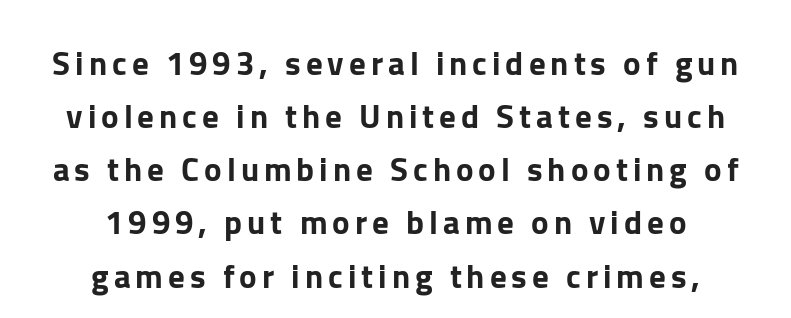
{"serif": "no", "italic": "no", "width": "normal", "stroke_contrast": "low", "x_height": "medium", "monospaced": "no", "underline": "no", "line_spacing": "normal", "line_spacing_ratio": 1.61, "glyph_px": 33}
